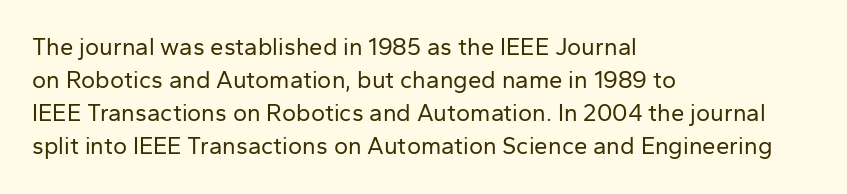
{"italic": "no", "bold": "no", "underline": "no", "align": "left", "line_spacing": "normal", "line_spacing_ratio": 1.38, "letter_spacing": "normal", "letter_spacing_em": 0.0, "glyph_px": 24}
